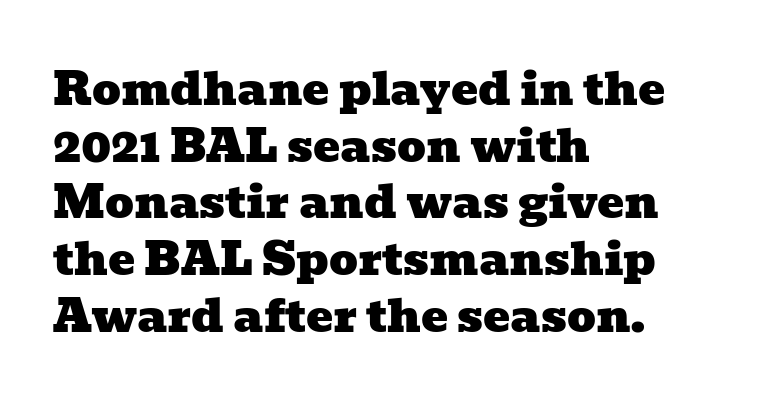
The image shows 45 px wide serif type; set left-aligned, normal line spacing (1.26x), normal letter spacing, not underlined; low stroke contrast and a medium x-height.
